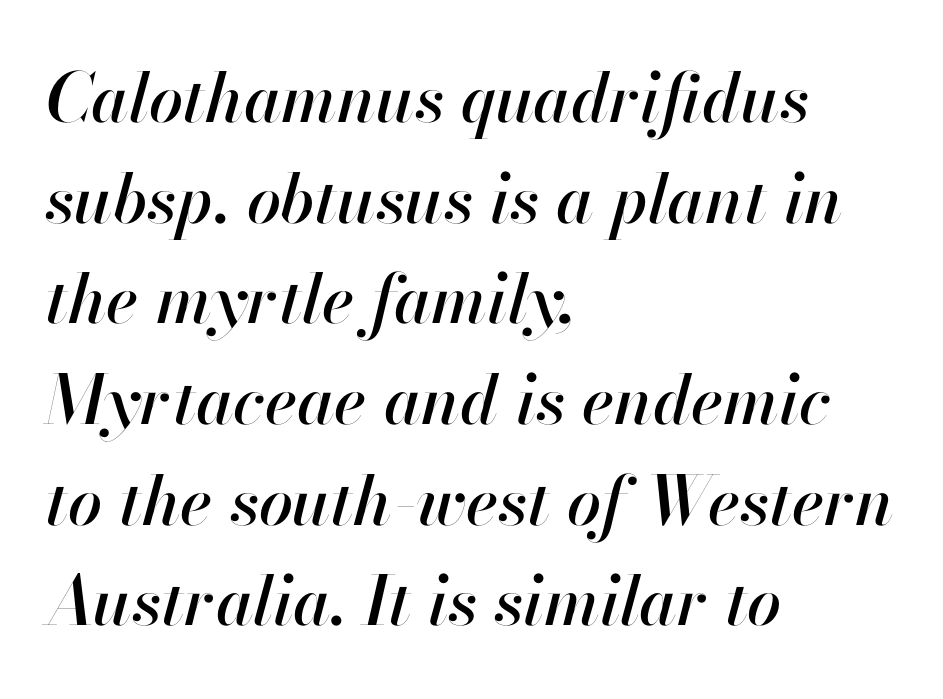
The image shows 68 px text type, italic (leaning right); set left-aligned, normal line spacing (1.48x), normal letter spacing, not underlined; high stroke contrast and a small x-height.
